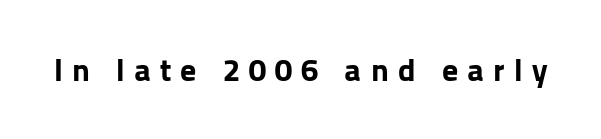
{"serif": "no", "italic": "no", "bold": "yes", "weight": "bold", "width": "normal", "stroke_contrast": "low", "x_height": "medium", "monospaced": "no", "underline": "no", "letter_spacing": "wide", "letter_spacing_em": 0.29, "glyph_px": 32}
